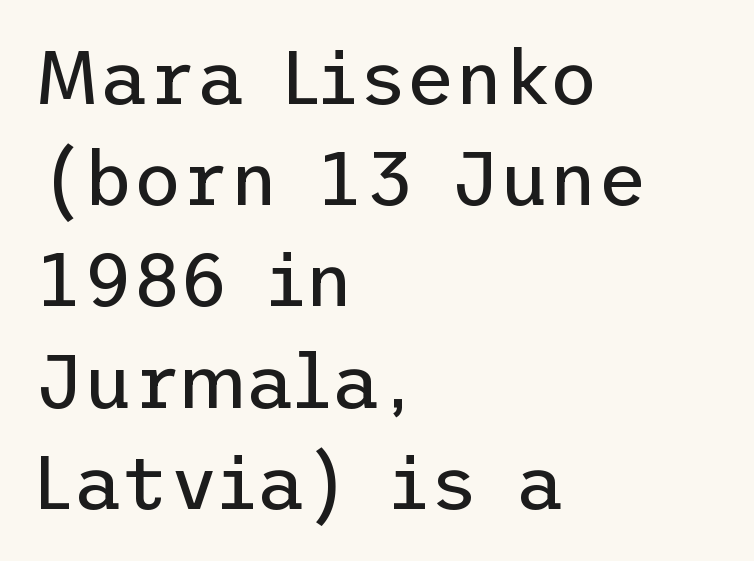
{"serif": "no", "italic": "no", "bold": "no", "weight": "regular", "width": "normal", "stroke_contrast": "low", "x_height": "medium", "underline": "no", "align": "left", "line_spacing": "normal", "line_spacing_ratio": 1.35, "letter_spacing": "normal", "letter_spacing_em": 0.0, "glyph_px": 75}
